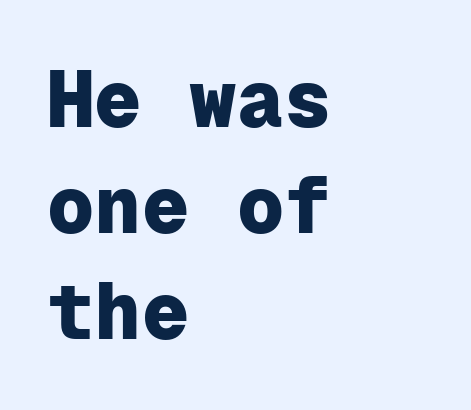
The image shows 79 px heavy sans-serif type, upright, monospaced; set left-aligned, normal line spacing (1.34x), normal letter spacing, not underlined; low stroke contrast and a medium x-height.
